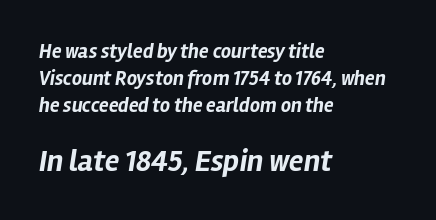
{"italic": "yes", "lean": "right", "slant_degrees": 12, "bold": "yes", "weight": "bold", "width": "normal", "stroke_contrast": "low", "x_height": "medium", "monospaced": "no", "underline": "no", "align": "left", "line_spacing": "normal", "line_spacing_ratio": 1.34, "letter_spacing": "normal", "letter_spacing_em": 0.0, "larger_block": "second", "size_ratio": 1.5, "glyph_px": 30}
